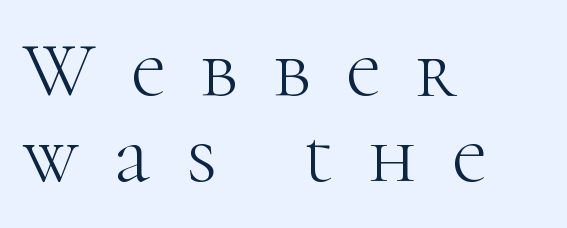
Q: Is the text bold? A: No.
Q: Is the text italic (slanted)? A: No, it is upright.
Q: Is the typeface a serif or a sans-serif typeface? A: Serif.
Q: Is the text underlined? A: No.
Q: How is the paragraph aligned? A: Left-aligned.
Q: Is the spacing between letters normal or unusually wide? A: Unusually wide.
Q: Is the spacing between lines tight, normal or loose? A: Tight.
Q: Width (condensed, normal, or wide)? A: Normal.
Q: Stroke contrast? A: High.
Q: x-height? A: Medium.
Q: Monospaced? A: No.
